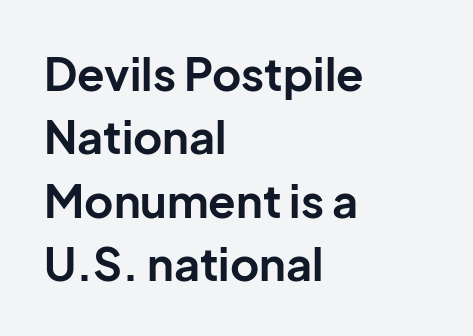
The text was rendered using a sans face with plain stroke endings. Proportional: the letters do not fall into vertical columns. Students, this is bold: see how much ink each stroke carries. Leading: standard. Honestly, there is no underline to notice here at all.
